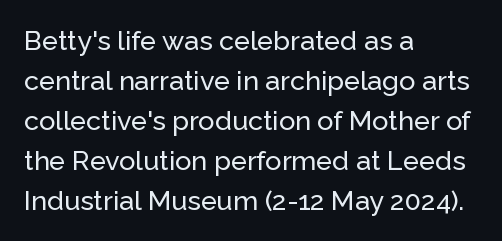
{"italic": "no", "underline": "no", "align": "left", "line_spacing": "normal", "line_spacing_ratio": 1.48, "letter_spacing": "normal", "letter_spacing_em": 0.0, "glyph_px": 27}
